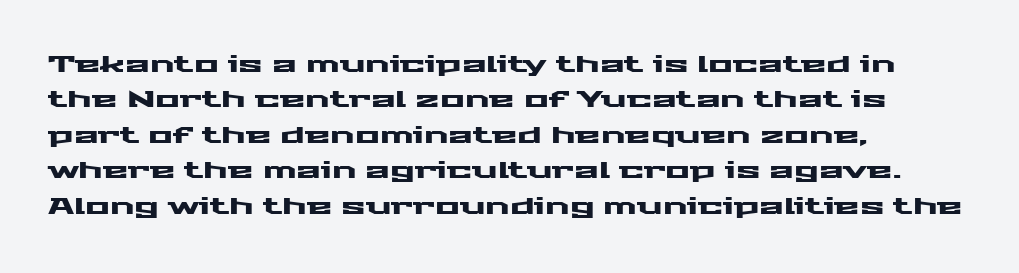
The image shows 23 px text type, upright; set left-aligned, normal line spacing (1.54x), normal letter spacing, not underlined.
